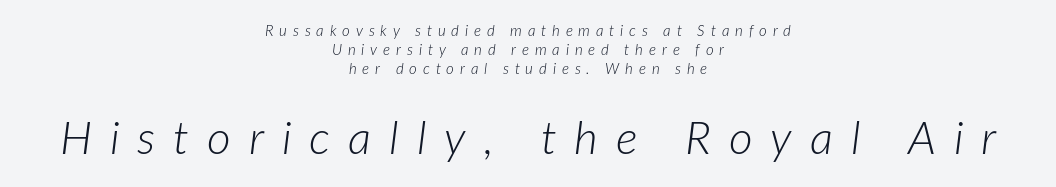
The image shows 46 px light type, italic (leaning right); set centered, normal line spacing (1.26x), unusually wide letter spacing (+0.39 em), not underlined; the second (bottom) block is 3.07x larger; low stroke contrast and a medium x-height.
